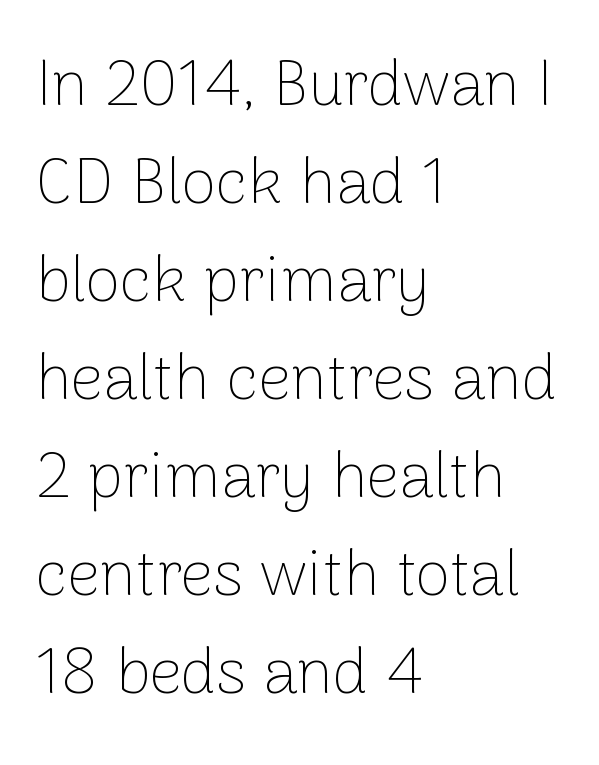
{"serif": "no", "italic": "no", "bold": "no", "weight": "thin", "width": "normal", "stroke_contrast": "low", "x_height": "medium", "monospaced": "no", "underline": "no", "align": "left", "line_spacing": "normal", "line_spacing_ratio": 1.53, "letter_spacing": "normal", "letter_spacing_em": 0.0, "glyph_px": 64}
